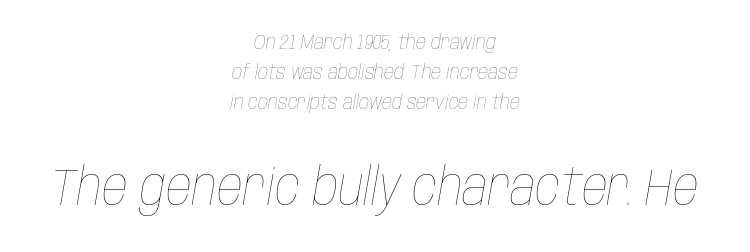
Q: Is the text bold? A: No.
Q: Is the text italic (slanted)? A: Yes, it leans right by about 10 degrees.
Q: Is the text underlined? A: No.
Q: How is the paragraph aligned? A: Centered.
Q: Is the spacing between letters normal or unusually wide? A: Normal.
Q: Is the spacing between lines tight, normal or loose? A: Normal.
Q: Which block of text is set in a larger size, the first (top) or the second (bottom)? A: The second (bottom) one.
Q: Width (condensed, normal, or wide)? A: Condensed.
Q: Stroke contrast? A: Low.
Q: x-height? A: Large.
Q: Monospaced? A: No.
